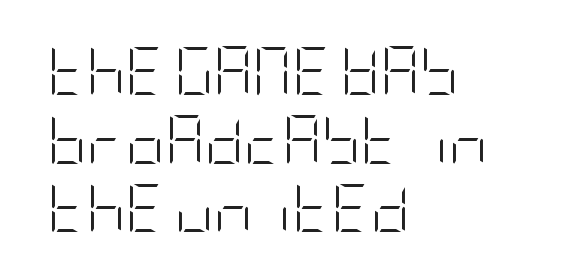
Unbolded letterforms with no extra heft. How would I describe the line gaps? Plain and ordinary. There is no visible air inserted between adjacent glyphs. This rendering features lettering with no underline. Teacher's note: observe the even left margin — that is flush-left alignment. The typeface chosen for these lines omits serifs.
